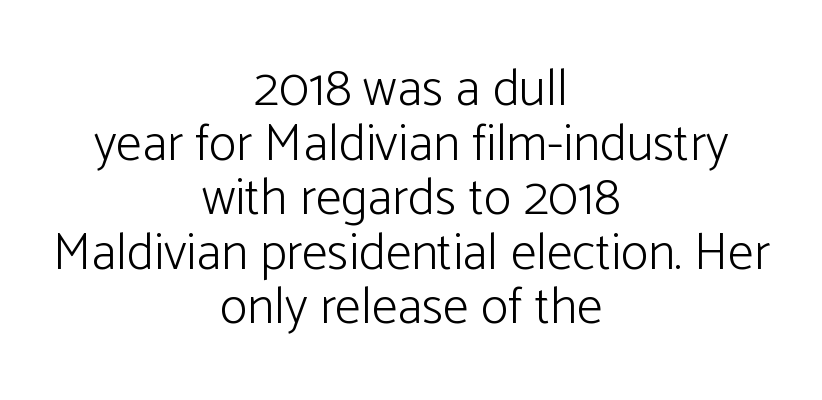
The area under the type is left untouched. The designer dialed line spacing down below the default. The specimen reads as upright at a glance. Stroke mass is kept to a normal reading level or below. Character widths vary here, with narrow letters taking less room than wide ones.
